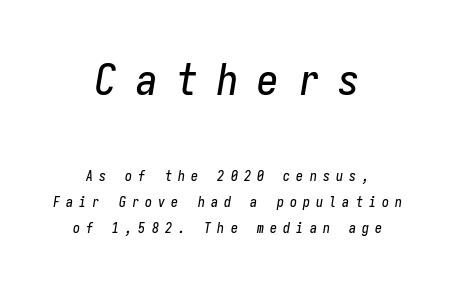
Q: Is the text italic (slanted)? A: Yes, it leans right by about 9 degrees.
Q: Is the text underlined? A: No.
Q: How is the paragraph aligned? A: Centered.
Q: Is the spacing between letters normal or unusually wide? A: Unusually wide.
Q: Which block of text is set in a larger size, the first (top) or the second (bottom)? A: The first (top) one.
Q: Width (condensed, normal, or wide)? A: Condensed.
Q: Stroke contrast? A: Low.
Q: x-height? A: Medium.
Q: Monospaced? A: Yes.
